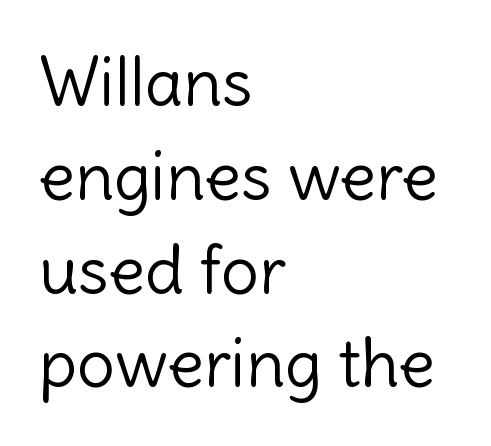
{"serif": "no", "italic": "no", "bold": "no", "weight": "light", "width": "normal", "x_height": "medium", "monospaced": "no", "underline": "no", "align": "left", "line_spacing": "normal", "line_spacing_ratio": 1.4, "letter_spacing": "normal", "letter_spacing_em": 0.0, "glyph_px": 67}
